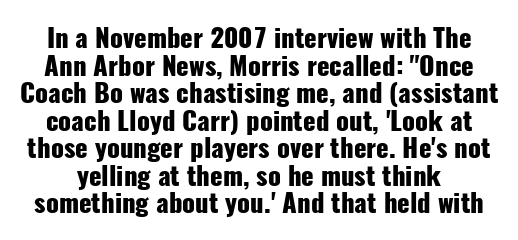
{"italic": "no", "bold": "yes", "underline": "no", "line_spacing": "tight", "line_spacing_ratio": 1.06, "letter_spacing": "normal", "letter_spacing_em": 0.0, "glyph_px": 26}
